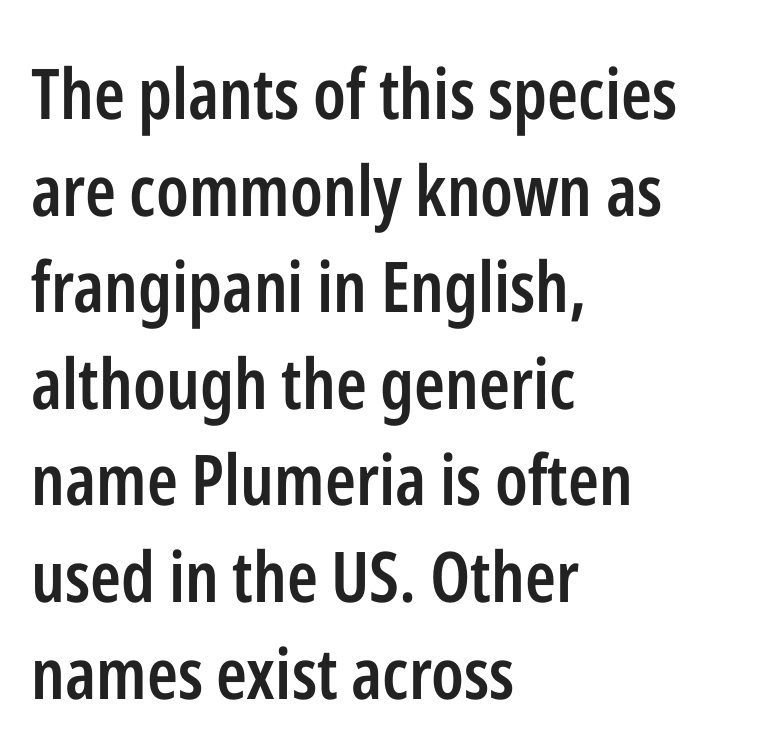
The image shows 70 px semibold, condensed sans-serif type, upright; set left-aligned, normal line spacing (1.38x), normal letter spacing, not underlined; low stroke contrast and a medium x-height.
